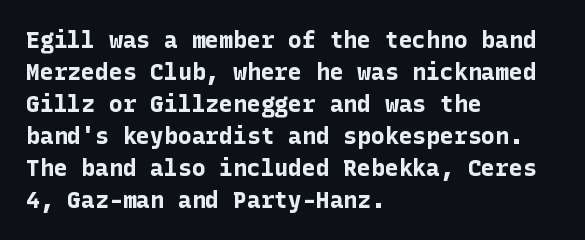
Compared with typical paragraphs, the rows here are spaced about the same. In terms of posture, this sample is upright. You'd pick this weight for a headline — it's a proper bold. Typeset ragged right — the left edge is the straight one.
